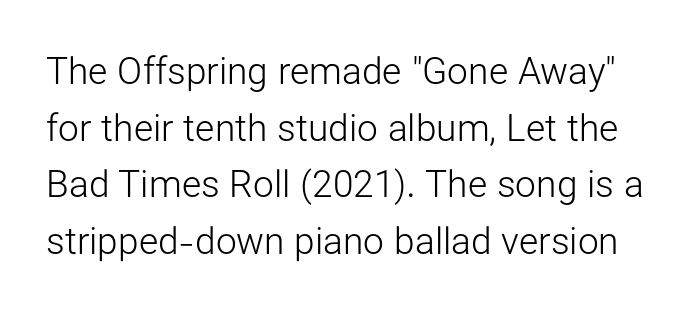
{"serif": "no", "italic": "no", "bold": "no", "weight": "light", "width": "normal", "stroke_contrast": "low", "x_height": "medium", "monospaced": "no", "underline": "no", "line_spacing": "normal", "line_spacing_ratio": 1.53, "letter_spacing": "normal", "letter_spacing_em": 0.0, "glyph_px": 37}
